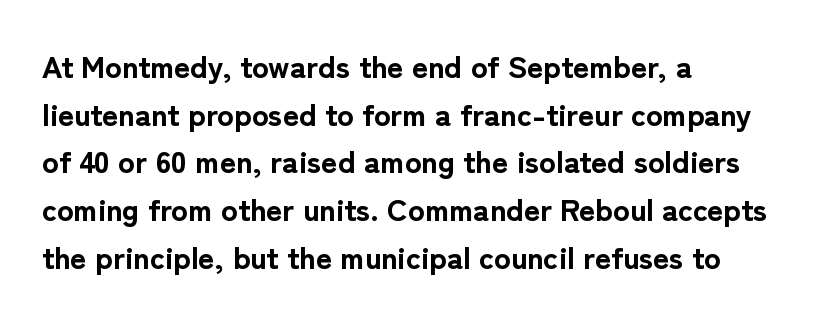
This is the regular roman posture of the typeface. Words float on clear page, feet unadorned. Honestly, the letter spacing is just normal — you wouldn't notice it. The ragged edge is on the right, which tells us the setting is flush left. Students, this is bold: see how much ink each stroke carries. This is sans-serif lettering, the kind often seen on screens and signage.
